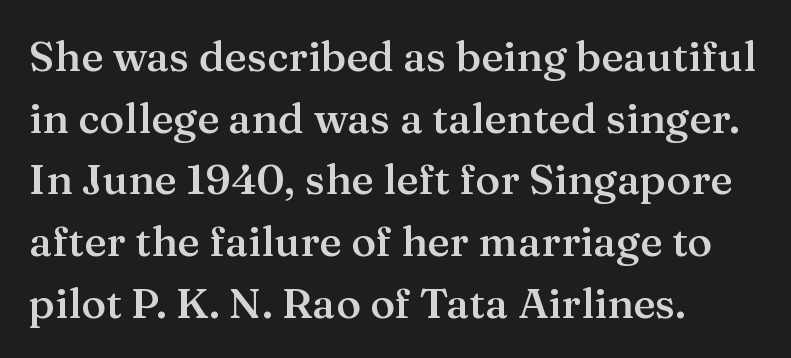
Q: Is the text bold? A: Semi-bold.
Q: Is the text italic (slanted)? A: No, it is upright.
Q: Is the typeface a serif or a sans-serif typeface? A: Serif.
Q: Is the text underlined? A: No.
Q: How is the paragraph aligned? A: Left-aligned.
Q: Is the spacing between letters normal or unusually wide? A: Normal.
Q: Is the spacing between lines tight, normal or loose? A: Normal.
Q: Width (condensed, normal, or wide)? A: Normal.
Q: Stroke contrast? A: Medium.
Q: x-height? A: Medium.
Q: Monospaced? A: No.
